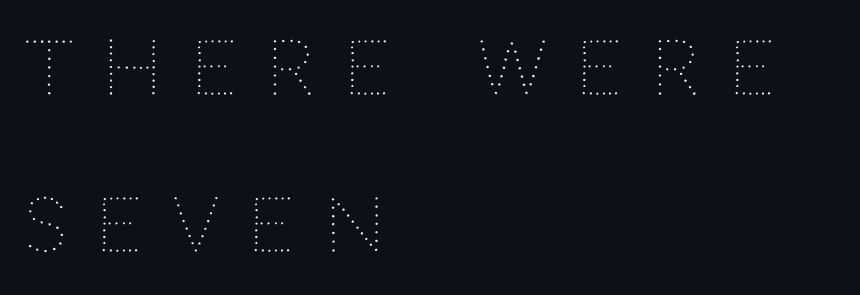
Q: Is the text bold? A: No.
Q: Is the text italic (slanted)? A: No, it is upright.
Q: Is the text underlined? A: No.
Q: How is the paragraph aligned? A: Left-aligned.
Q: Is the spacing between letters normal or unusually wide? A: Unusually wide.
Q: Is the spacing between lines tight, normal or loose? A: Loose.
Q: Width (condensed, normal, or wide)? A: Normal.
Q: Stroke contrast? A: Medium.
Q: x-height? A: Large.
Q: Monospaced? A: No.
